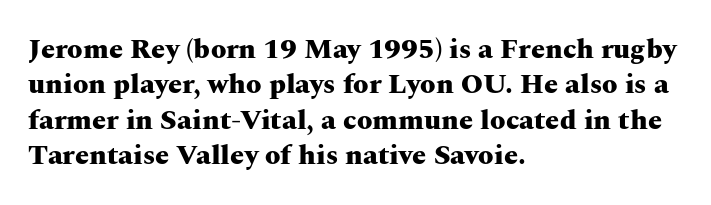
The image shows 28 px heavy, wide serif type, upright; set left-aligned, normal line spacing (1.26x), normal letter spacing, not underlined; medium stroke contrast and a medium x-height.
